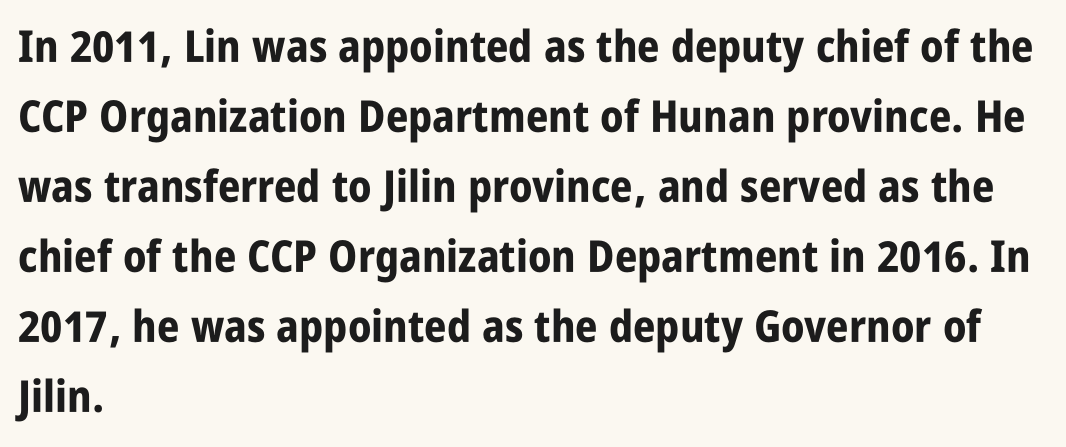
Q: Is the text bold? A: Yes.
Q: Is the text italic (slanted)? A: No, it is upright.
Q: Is the typeface a serif or a sans-serif typeface? A: Sans-serif.
Q: Is the text underlined? A: No.
Q: How is the paragraph aligned? A: Left-aligned.
Q: Is the spacing between letters normal or unusually wide? A: Normal.
Q: Is the spacing between lines tight, normal or loose? A: Normal.
Q: Width (condensed, normal, or wide)? A: Condensed.
Q: Stroke contrast? A: Low.
Q: x-height? A: Large.
Q: Monospaced? A: No.
